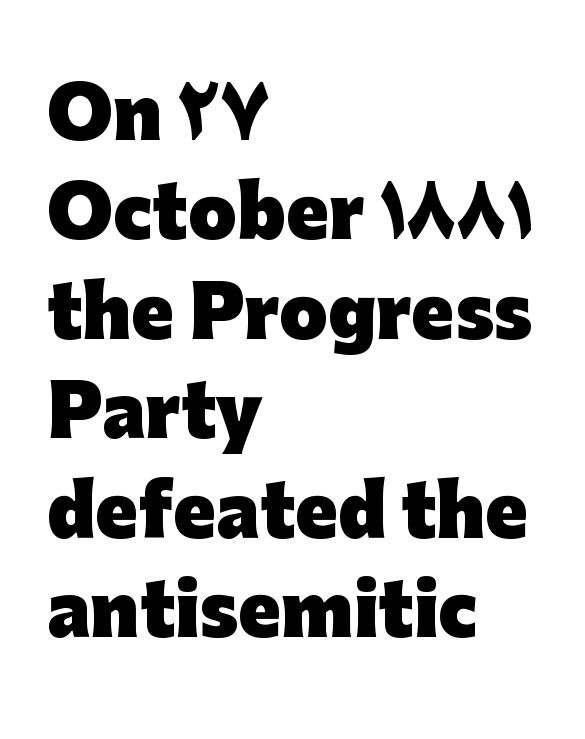
Q: Is the text bold? A: Yes.
Q: Is the text italic (slanted)? A: No, it is upright.
Q: Is the typeface a serif or a sans-serif typeface? A: Sans-serif.
Q: Is the text underlined? A: No.
Q: How is the paragraph aligned? A: Left-aligned.
Q: Is the spacing between letters normal or unusually wide? A: Normal.
Q: Is the spacing between lines tight, normal or loose? A: Normal.
Q: Width (condensed, normal, or wide)? A: Normal.
Q: Stroke contrast? A: Low.
Q: x-height? A: Medium.
Q: Monospaced? A: No.
